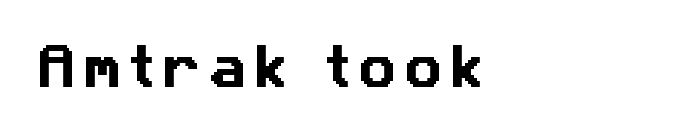
This sample has the flowing, uneven cadence of proportional lettering. Underline: absent. No feet cap the strokes, marking this as sans-serif type. The compositor pushed each line to the left boundary.
